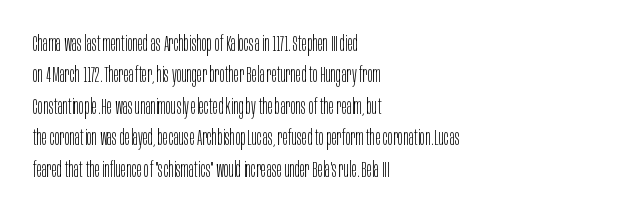
{"italic": "no", "bold": "no", "underline": "no", "align": "left", "line_spacing": "normal", "line_spacing_ratio": 1.43, "letter_spacing": "normal", "letter_spacing_em": 0.0, "glyph_px": 22}
